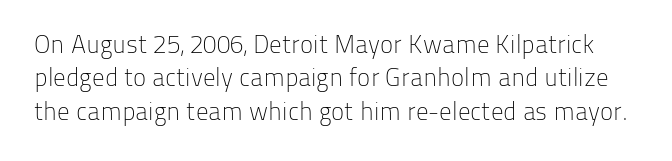
Q: Is the text bold? A: No.
Q: Is the text italic (slanted)? A: No, it is upright.
Q: Is the text underlined? A: No.
Q: Is the spacing between letters normal or unusually wide? A: Normal.
Q: Is the spacing between lines tight, normal or loose? A: Normal.
